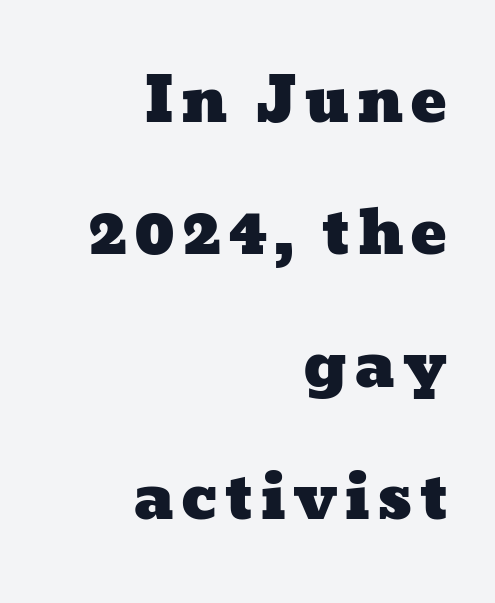
You could not count columns in this text — the font is proportionally spaced. The rag falls on the left side of this text block. Glance below the letters and you will spot only blank space. Interline gaps are noticeably wide in this sample.
